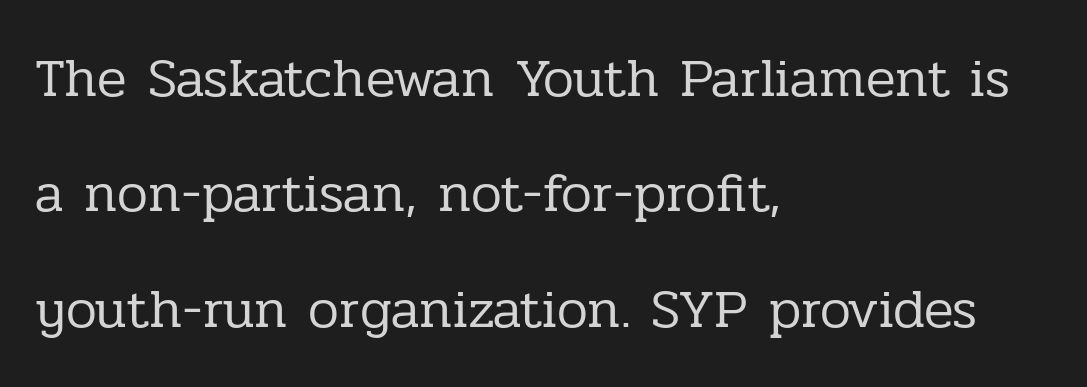
{"serif": "yes", "italic": "no", "bold": "no", "weight": "regular", "width": "normal", "stroke_contrast": "low", "x_height": "medium", "monospaced": "no", "underline": "no", "align": "left", "line_spacing": "loose", "line_spacing_ratio": 2.1, "letter_spacing": "normal", "letter_spacing_em": 0.0, "glyph_px": 55}
